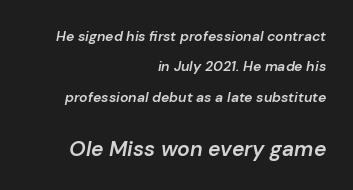
The image shows 21 px text type, italic (leaning right); set right-aligned, loose line spacing (2.17x), normal letter spacing, not underlined; the second (bottom) block is 1.5x larger.
